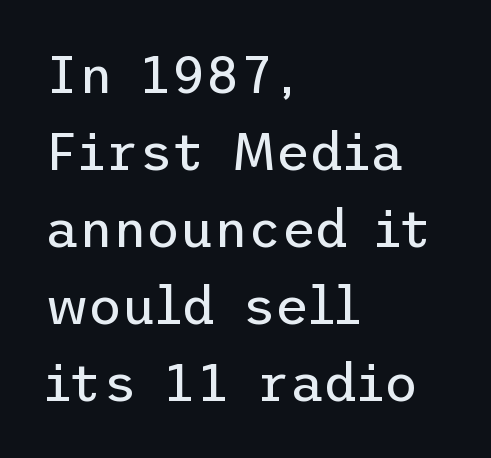
The text block is weighted toward the left margin, trailing off unevenly rightward. It's the straight-up-and-down kind of type. This is sans-serif lettering, the kind often seen on screens and signage. Each stroke keeps to a modest, everyday thickness or less. Notice how descenders clear the ascenders below comfortably — that's standard leading.
